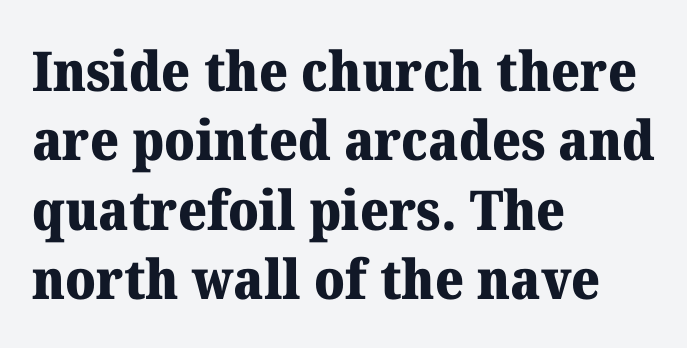
Q: Is the text bold? A: Yes.
Q: Is the text italic (slanted)? A: No, it is upright.
Q: Is the typeface a serif or a sans-serif typeface? A: Serif.
Q: Is the text underlined? A: No.
Q: How is the paragraph aligned? A: Left-aligned.
Q: Is the spacing between letters normal or unusually wide? A: Normal.
Q: Is the spacing between lines tight, normal or loose? A: Normal.
Q: Width (condensed, normal, or wide)? A: Normal.
Q: Stroke contrast? A: Medium.
Q: x-height? A: Medium.
Q: Monospaced? A: No.
